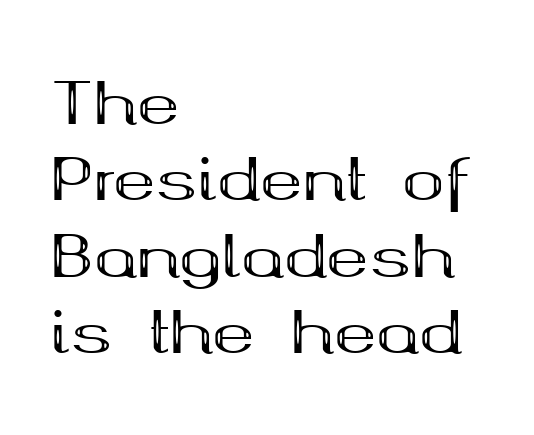
The image shows 57 px bold, wide serif type, upright; set left-aligned, normal line spacing (1.34x), normal letter spacing, not underlined; medium stroke contrast and a medium x-height.
